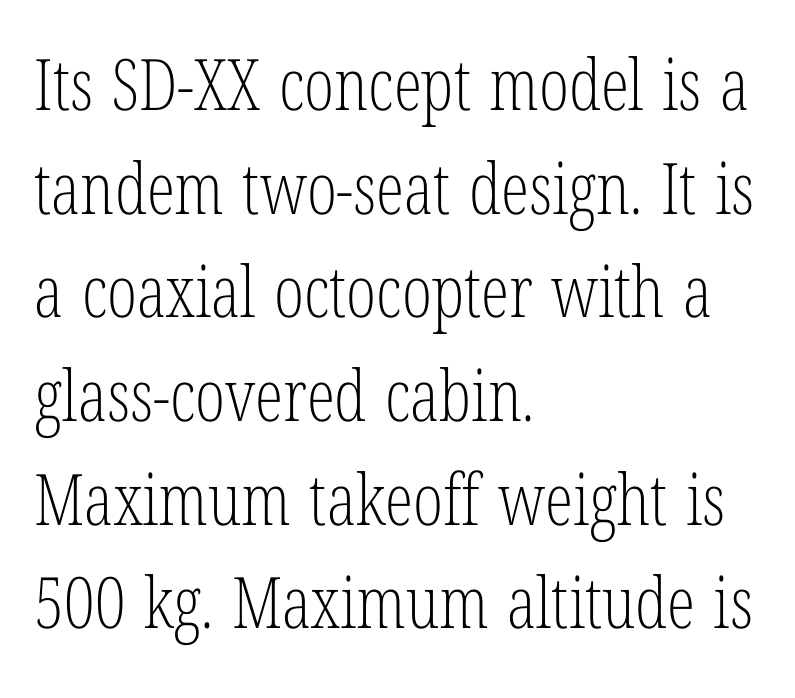
Is this a sans? No — the strokes have serifs. The typography opts for an upright posture over an oblique one. The letters sit at their default tracking, neither squeezed nor spread. A typesetter would call this proportional, since set widths differ per character. The letters look calm and open, with moderate or lighter stems.
